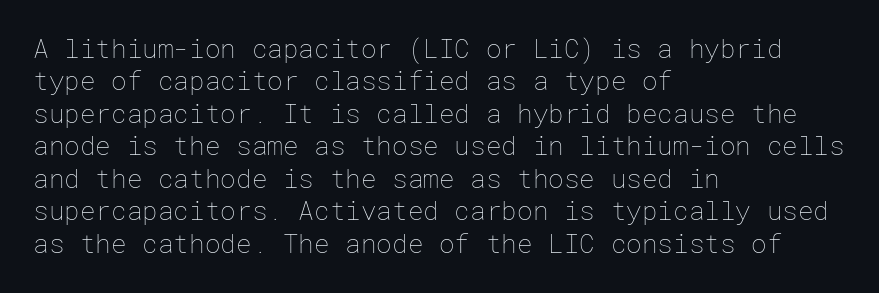
{"italic": "no", "bold": "no", "underline": "no", "align": "left", "line_spacing": "normal", "line_spacing_ratio": 1.25, "letter_spacing": "normal", "letter_spacing_em": 0.0, "glyph_px": 26}
